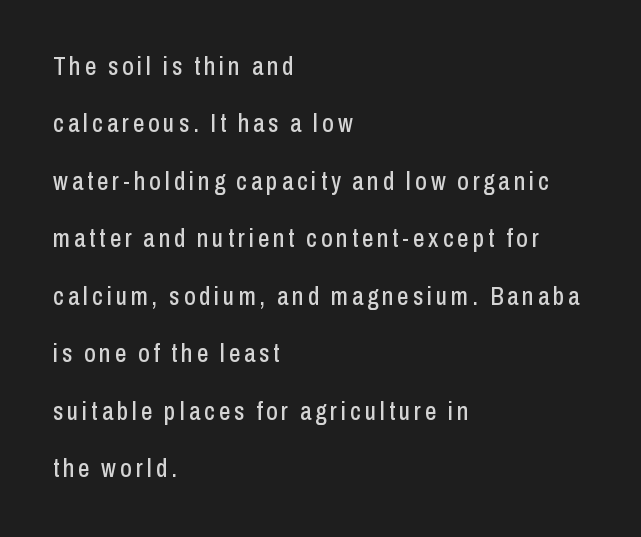
{"italic": "no", "underline": "no", "align": "left", "line_spacing": "loose", "line_spacing_ratio": 2.3, "glyph_px": 25}
